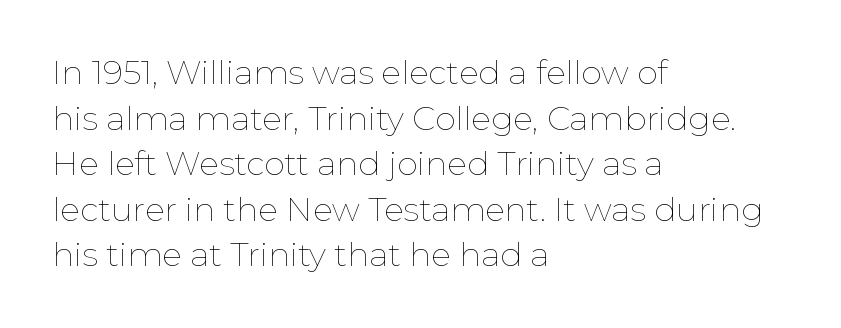
Q: Is the text bold? A: No.
Q: Is the text italic (slanted)? A: No, it is upright.
Q: Is the text underlined? A: No.
Q: How is the paragraph aligned? A: Left-aligned.
Q: Is the spacing between letters normal or unusually wide? A: Normal.
Q: Is the spacing between lines tight, normal or loose? A: Normal.
Q: Width (condensed, normal, or wide)? A: Normal.
Q: Stroke contrast? A: Low.
Q: x-height? A: Medium.
Q: Monospaced? A: No.
